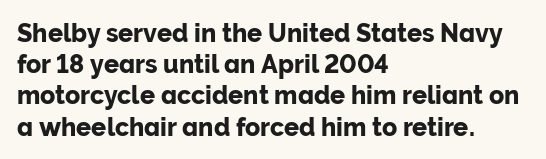
The image shows 25 px text type, upright; set left-aligned, normal line spacing (1.25x), normal letter spacing, not underlined.
